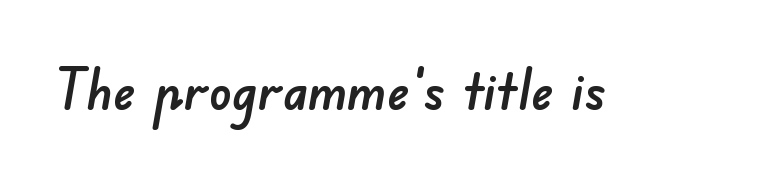
{"serif": "no", "width": "normal", "stroke_contrast": "low", "x_height": "small", "monospaced": "no", "underline": "no", "letter_spacing": "normal", "letter_spacing_em": 0.0, "glyph_px": 56}
